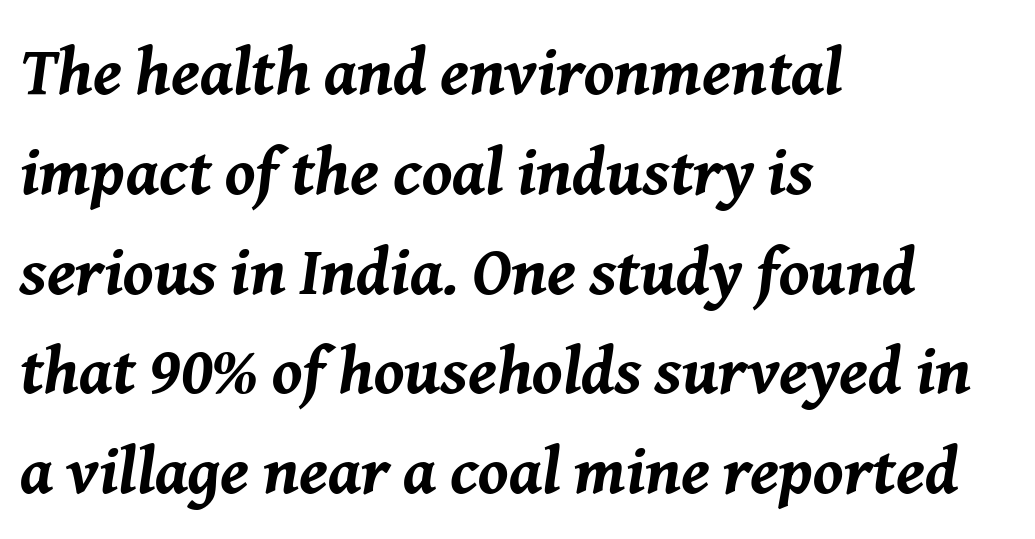
Q: Is the text bold? A: Yes.
Q: Is the text italic (slanted)? A: Yes, it leans right by about 8 degrees.
Q: Is the text underlined? A: No.
Q: How is the paragraph aligned? A: Left-aligned.
Q: Is the spacing between letters normal or unusually wide? A: Normal.
Q: Is the spacing between lines tight, normal or loose? A: Normal.
Q: Width (condensed, normal, or wide)? A: Normal.
Q: Stroke contrast? A: Medium.
Q: x-height? A: Medium.
Q: Monospaced? A: No.
